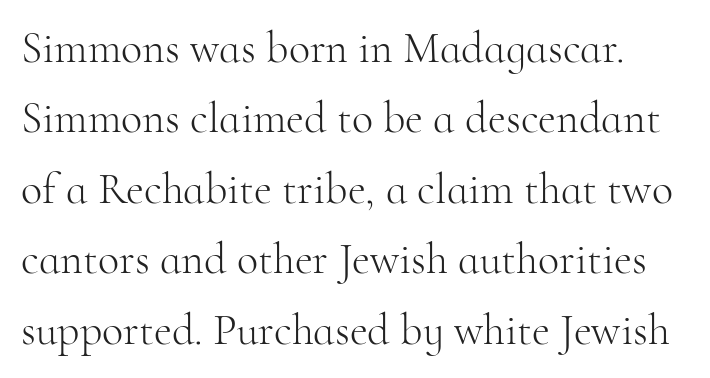
{"serif": "yes", "italic": "no", "bold": "no", "weight": "light", "width": "normal", "stroke_contrast": "high", "x_height": "small", "monospaced": "no", "underline": "no", "line_spacing": "normal", "line_spacing_ratio": 1.6, "letter_spacing": "normal", "letter_spacing_em": 0.0, "glyph_px": 44}
